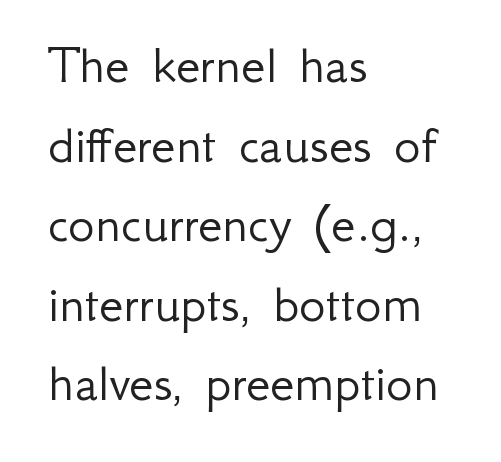
Q: Is the text bold? A: No.
Q: Is the text italic (slanted)? A: No, it is upright.
Q: Is the typeface a serif or a sans-serif typeface? A: Sans-serif.
Q: Is the text underlined? A: No.
Q: How is the paragraph aligned? A: Left-aligned.
Q: Is the spacing between letters normal or unusually wide? A: Normal.
Q: Is the spacing between lines tight, normal or loose? A: Normal.
Q: Width (condensed, normal, or wide)? A: Normal.
Q: Stroke contrast? A: Low.
Q: x-height? A: Small.
Q: Monospaced? A: No.
